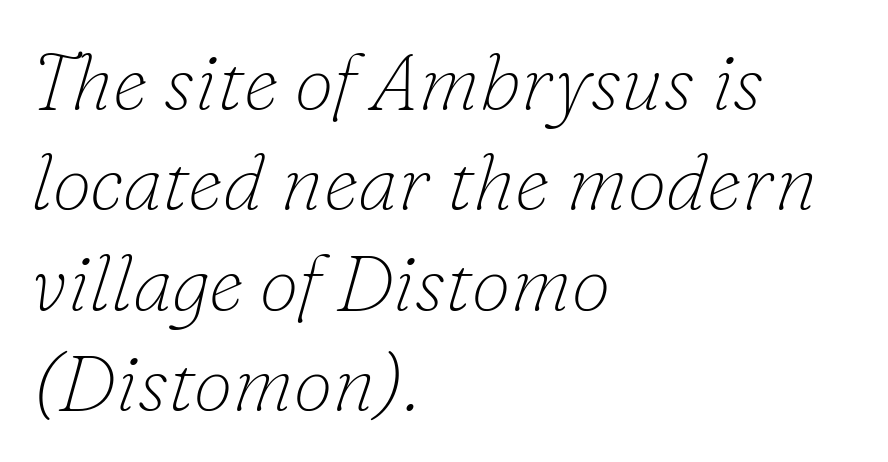
This block has exactly the height ordinary leading produces. Type without underlining. Posture: slanted. The glyphs in this specimen are seriffed. Tracking value appears to be zero — textbook default spacing. The compositor pushed each line to the left boundary.
